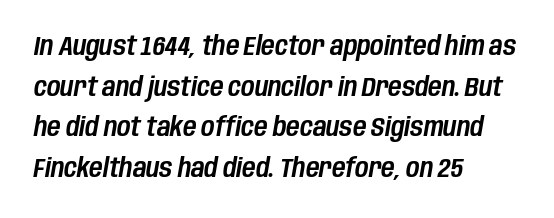
{"italic": "yes", "lean": "right", "slant_degrees": 10, "underline": "no", "align": "left", "line_spacing": "normal", "line_spacing_ratio": 1.56, "letter_spacing": "normal", "letter_spacing_em": 0.0, "glyph_px": 26}
